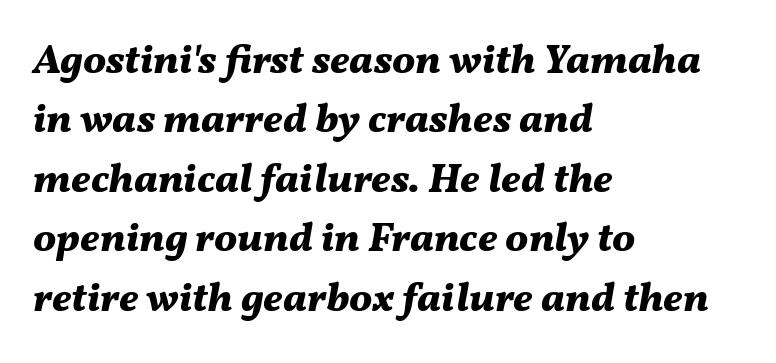
Q: Is the text bold? A: Yes.
Q: Is the text italic (slanted)? A: Yes, it leans right by about 11 degrees.
Q: Is the text underlined? A: No.
Q: How is the paragraph aligned? A: Left-aligned.
Q: Is the spacing between letters normal or unusually wide? A: Normal.
Q: Is the spacing between lines tight, normal or loose? A: Normal.
Q: Width (condensed, normal, or wide)? A: Normal.
Q: Stroke contrast? A: Medium.
Q: x-height? A: Medium.
Q: Monospaced? A: No.
